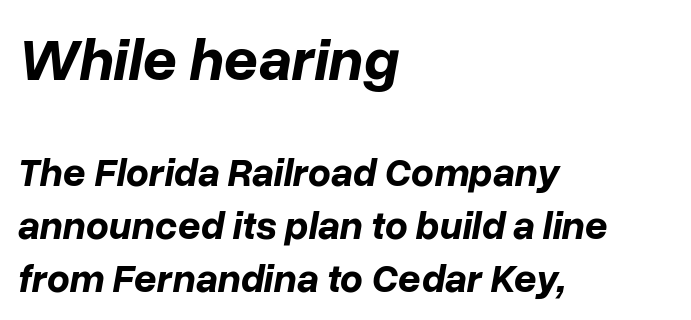
{"italic": "yes", "lean": "right", "slant_degrees": 10, "bold": "yes", "weight": "bold", "width": "normal", "stroke_contrast": "low", "x_height": "medium", "monospaced": "no", "underline": "no", "align": "left", "line_spacing": "normal", "line_spacing_ratio": 1.32, "letter_spacing": "normal", "letter_spacing_em": 0.0, "larger_block": "first", "size_ratio": 1.5, "glyph_px": 60}
